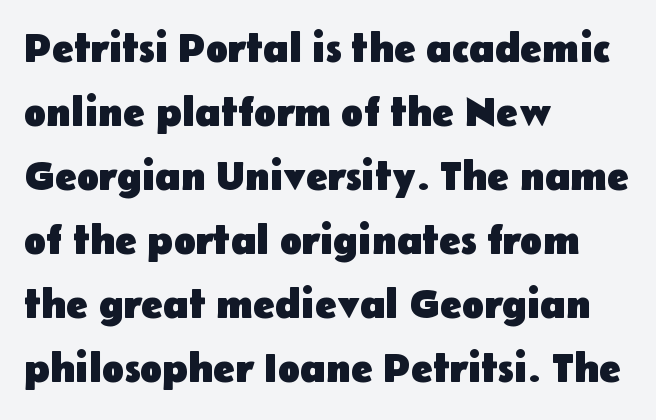
{"serif": "no", "italic": "no", "bold": "yes", "weight": "heavy", "width": "normal", "stroke_contrast": "low", "x_height": "medium", "monospaced": "no", "underline": "no", "align": "left", "line_spacing": "normal", "line_spacing_ratio": 1.56, "letter_spacing": "normal", "letter_spacing_em": 0.0, "glyph_px": 41}
